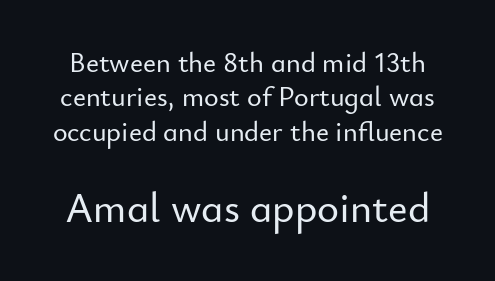
The type family on display is of the sans-serif kind. Is the letter spacing exaggerated? No — it looks like the ordinary default. No italicization has been applied; the sample stays upright. The words here are not underlined. Each letter keeps its own natural width here, so spacing adapts to shape. Larger block? The one below; the one above is distinctly smaller.
